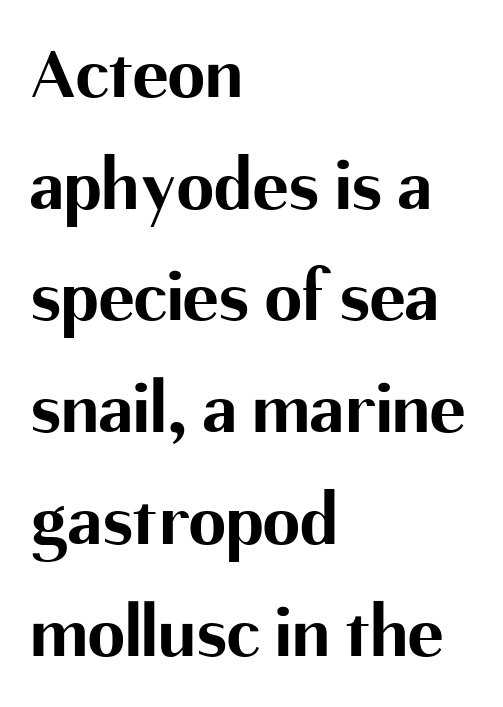
Looks like regular typesetting: each glyph gets only the width it needs. Compared with a centered layout, this one pins lines to the left instead. The horizontal fit of the characters is conventional and even. The type family on display is of the sans-serif kind. Each row of text sits above clean, open space. The axis of the letterforms is exactly vertical.
